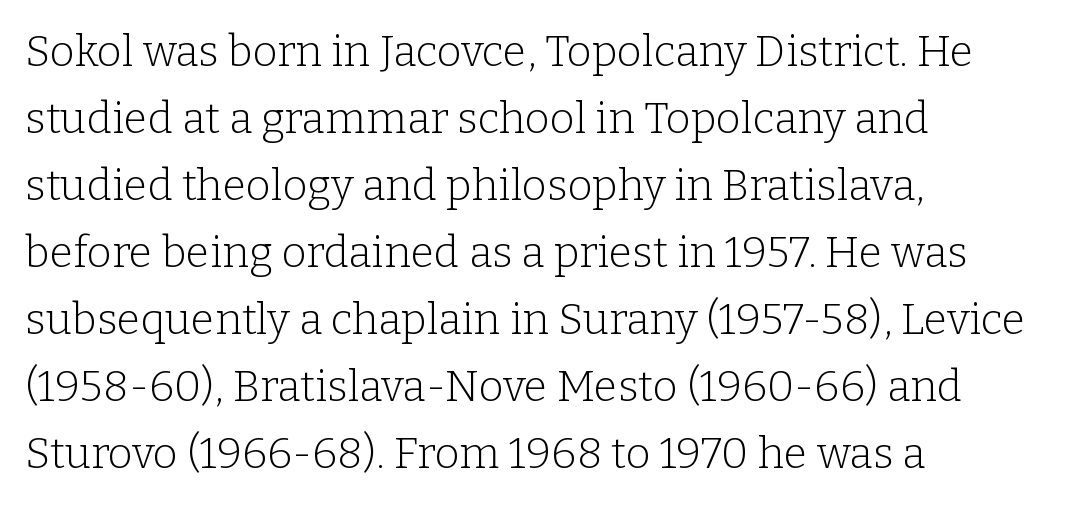
Q: Is the text bold? A: No.
Q: Is the text italic (slanted)? A: No, it is upright.
Q: Is the typeface a serif or a sans-serif typeface? A: Serif.
Q: Is the text underlined? A: No.
Q: How is the paragraph aligned? A: Left-aligned.
Q: Is the spacing between letters normal or unusually wide? A: Normal.
Q: Is the spacing between lines tight, normal or loose? A: Normal.
Q: Width (condensed, normal, or wide)? A: Normal.
Q: Stroke contrast? A: Low.
Q: x-height? A: Medium.
Q: Monospaced? A: No.
